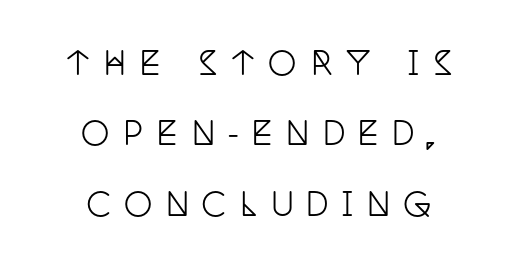
{"serif": "yes", "italic": "no", "width": "condensed", "stroke_contrast": "low", "x_height": "large", "monospaced": "no", "underline": "no", "align": "center", "line_spacing": "loose", "line_spacing_ratio": 2.2, "letter_spacing": "wide", "letter_spacing_em": 0.41, "glyph_px": 32}
